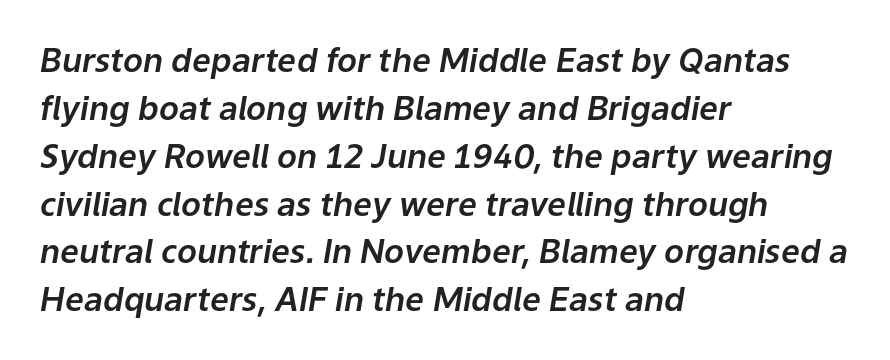
The image shows 33 px text type, italic (leaning right); set left-aligned, normal line spacing (1.45x), normal letter spacing, not underlined; low stroke contrast and a medium x-height.
